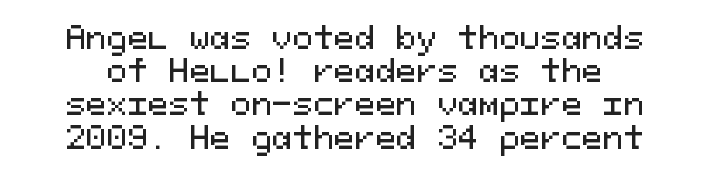
The image shows 31 px sans-serif type, upright, monospaced; set tight line spacing (1.07x), normal letter spacing, not underlined; medium stroke contrast and a medium x-height.
